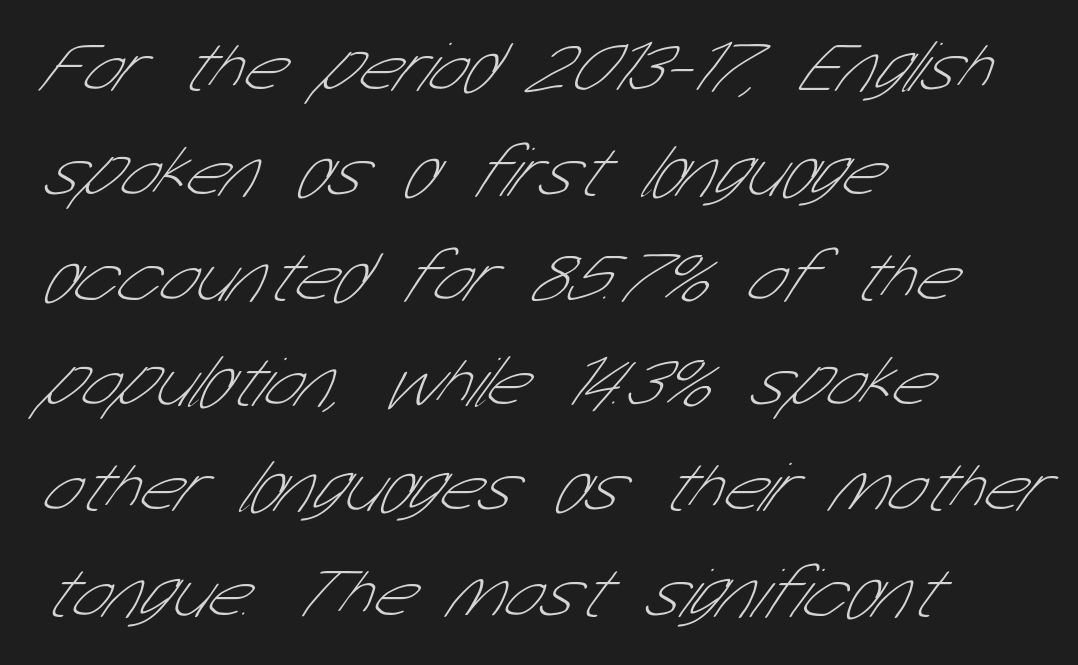
The image shows 72 px thin, condensed sans-serif type; set left-aligned, normal line spacing (1.46x), normal letter spacing, not underlined; low stroke contrast and a medium x-height.
